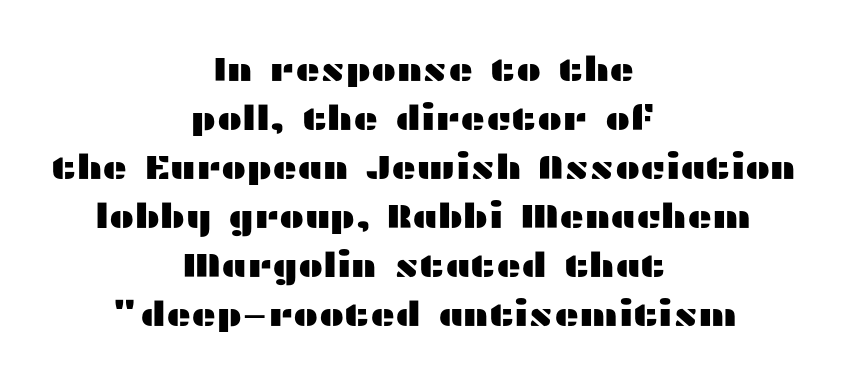
{"serif": "no", "italic": "no", "width": "wide", "stroke_contrast": "medium", "x_height": "medium", "monospaced": "no", "underline": "no", "align": "center", "line_spacing": "normal", "line_spacing_ratio": 1.44, "letter_spacing": "normal", "letter_spacing_em": 0.0, "glyph_px": 34}
